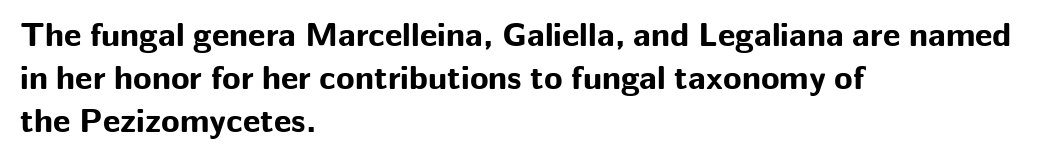
Inter-character spacing is left at the font's built-in metrics. Designer's note — italics off, roman on. Nope, no serifs anywhere on these letters. Glance below the letters and you will spot only blank space. Is there much room between lines? A standard amount, neither cramped nor airy. Proportional: the letters do not fall into vertical columns.
